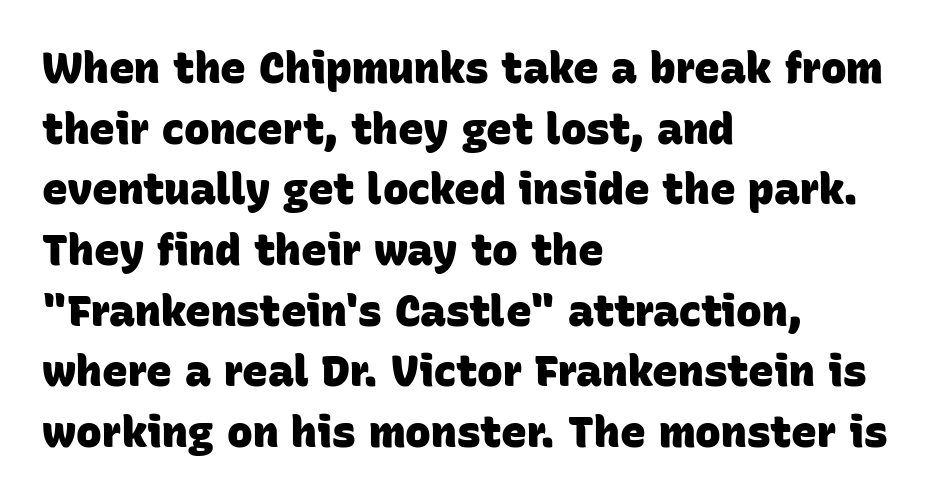
The image shows 43 px heavy sans-serif type; set left-aligned, normal line spacing (1.41x), normal letter spacing, not underlined; low stroke contrast and a large x-height.
